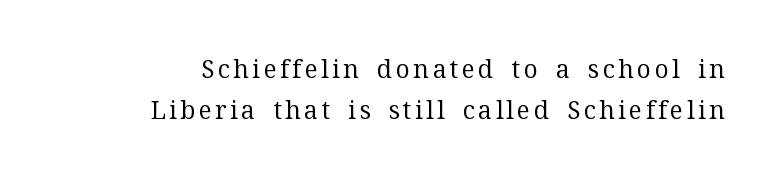
Summary of weight: not heavy and not bold. A typesetter would mark this as roman, not italic. The lines in this sample share a right terminus and differ only in where they begin. Anything drawn beneath the words? Only blank space.
